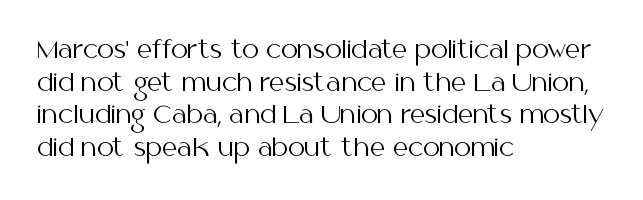
Q: Is the text bold? A: No.
Q: Is the text italic (slanted)? A: No, it is upright.
Q: Is the text underlined? A: No.
Q: How is the paragraph aligned? A: Left-aligned.
Q: Is the spacing between letters normal or unusually wide? A: Normal.
Q: Is the spacing between lines tight, normal or loose? A: Normal.
